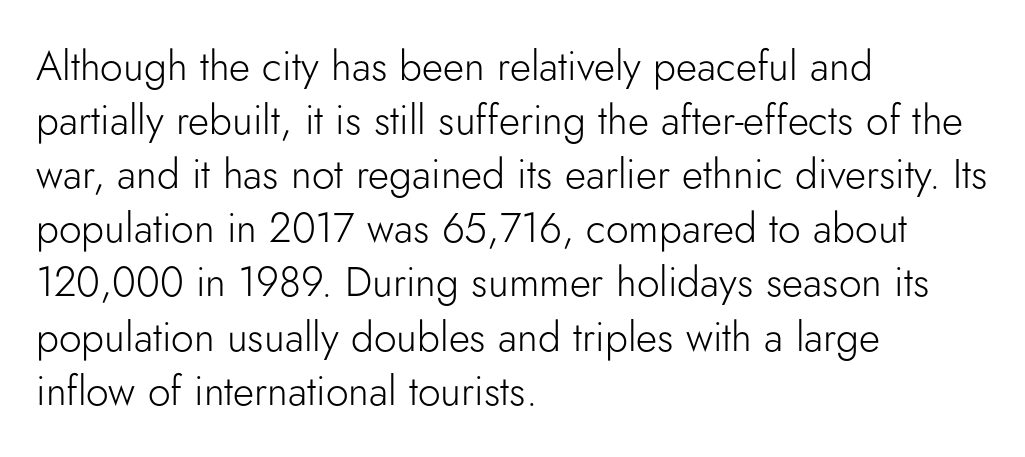
Q: Is the text bold? A: No.
Q: Is the text italic (slanted)? A: No, it is upright.
Q: Is the typeface a serif or a sans-serif typeface? A: Sans-serif.
Q: Is the text underlined? A: No.
Q: How is the paragraph aligned? A: Left-aligned.
Q: Is the spacing between letters normal or unusually wide? A: Normal.
Q: Is the spacing between lines tight, normal or loose? A: Normal.
Q: Width (condensed, normal, or wide)? A: Normal.
Q: Stroke contrast? A: Low.
Q: x-height? A: Small.
Q: Monospaced? A: No.
